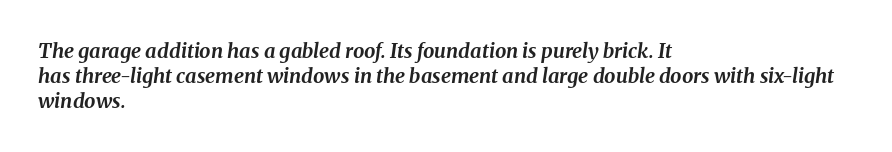
{"italic": "yes", "lean": "right", "slant_degrees": 8, "bold": "yes", "underline": "no", "align": "left", "line_spacing_ratio": 1.24, "letter_spacing": "normal", "letter_spacing_em": 0.0, "glyph_px": 20}
